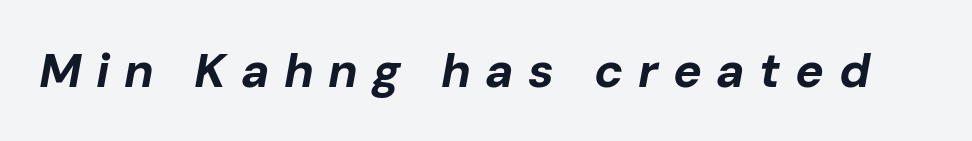
The image shows 48 px bold type, italic (leaning right); set unusually wide letter spacing (+0.3 em), not underlined; low stroke contrast and a medium x-height.
